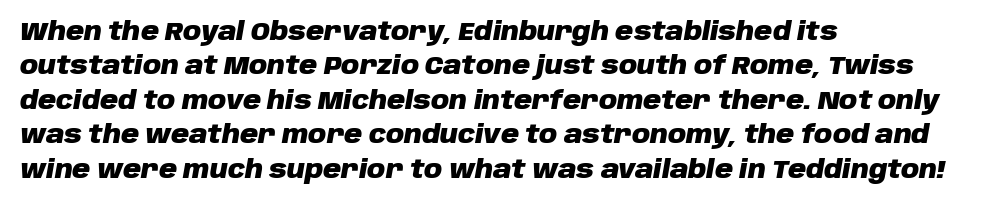
{"italic": "yes", "lean": "right", "slant_degrees": 10, "bold": "yes", "underline": "no", "align": "left", "line_spacing": "normal", "line_spacing_ratio": 1.38, "letter_spacing": "normal", "letter_spacing_em": 0.0, "glyph_px": 25}
